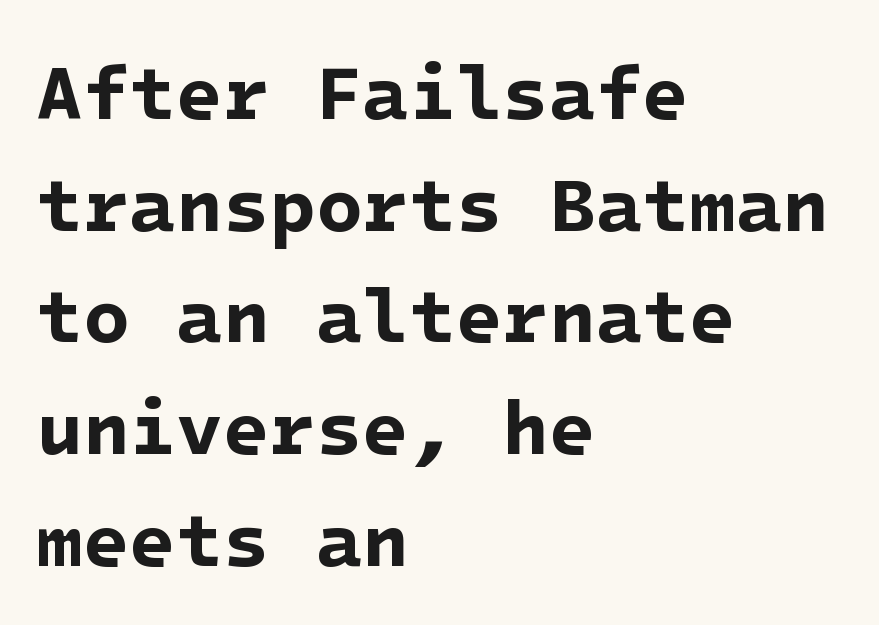
{"serif": "no", "bold": "yes", "weight": "bold", "width": "normal", "stroke_contrast": "low", "x_height": "medium", "underline": "no", "align": "left", "line_spacing": "normal", "line_spacing_ratio": 1.47, "letter_spacing": "normal", "letter_spacing_em": 0.0, "glyph_px": 76}
